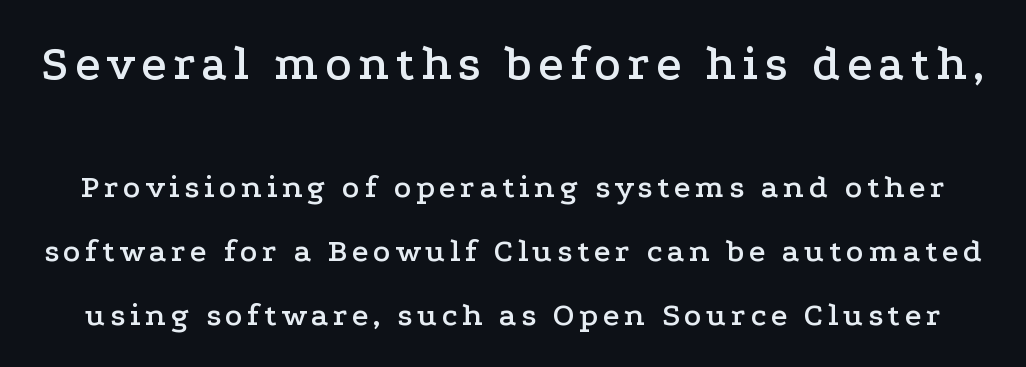
Which of the two is more prominent by size? The first, at the top. Loosely led — the rows are spread out. Look at the bottom of the vertical strokes: they flare into serifs here. Nope, not italic — everything's standing straight.
